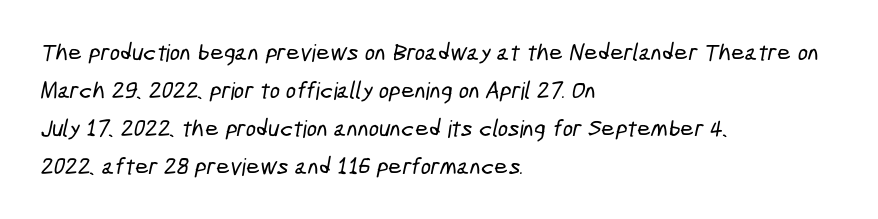
Q: Is the text underlined? A: No.
Q: How is the paragraph aligned? A: Left-aligned.
Q: Is the spacing between letters normal or unusually wide? A: Normal.
Q: Is the spacing between lines tight, normal or loose? A: Normal.
